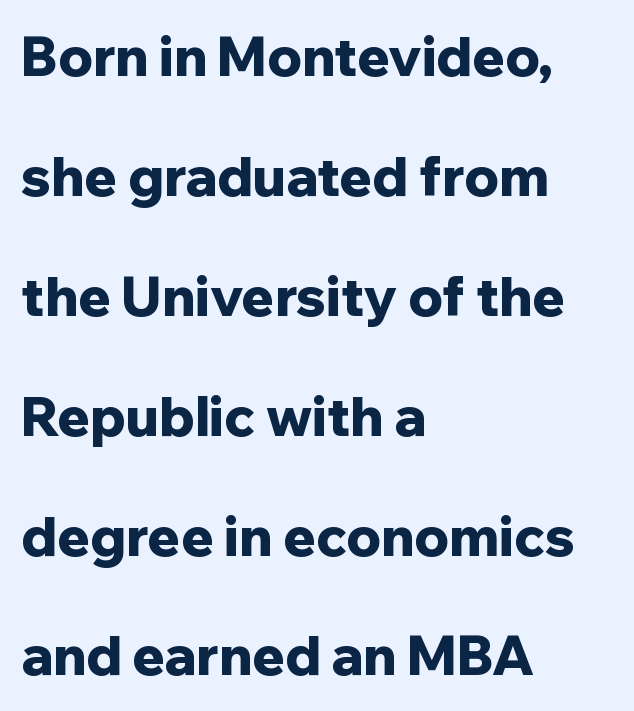
{"serif": "no", "italic": "no", "bold": "yes", "weight": "bold", "width": "normal", "stroke_contrast": "low", "x_height": "medium", "monospaced": "no", "underline": "no", "align": "left", "line_spacing": "loose", "line_spacing_ratio": 2.22, "letter_spacing": "normal", "letter_spacing_em": 0.0, "glyph_px": 54}
